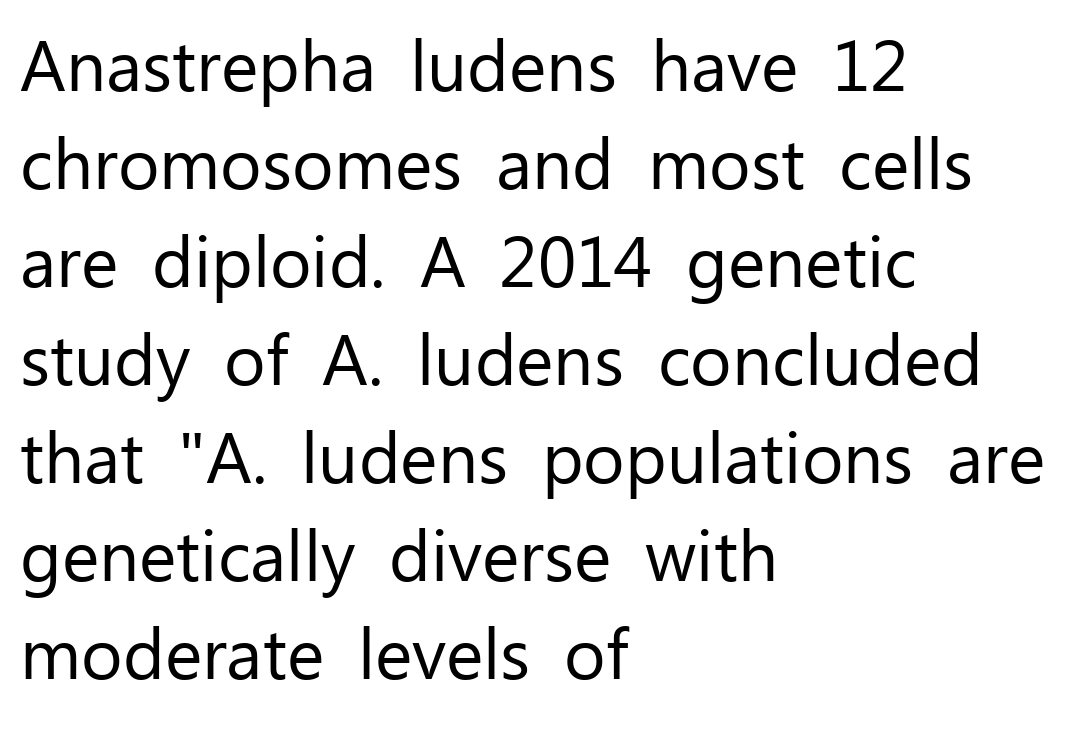
{"serif": "no", "italic": "no", "bold": "no", "weight": "regular", "width": "normal", "stroke_contrast": "low", "x_height": "medium", "monospaced": "no", "underline": "no", "align": "left", "line_spacing": "normal", "line_spacing_ratio": 1.38, "letter_spacing": "normal", "letter_spacing_em": 0.0, "glyph_px": 71}
